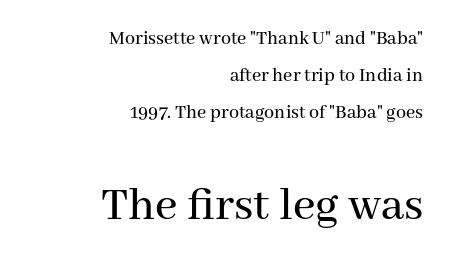
{"serif": "yes", "italic": "no", "width": "normal", "stroke_contrast": "medium", "x_height": "medium", "monospaced": "no", "underline": "no", "align": "right", "line_spacing_ratio": 1.84, "letter_spacing": "normal", "letter_spacing_em": 0.0, "larger_block": "second", "size_ratio": 2.45, "glyph_px": 49}
